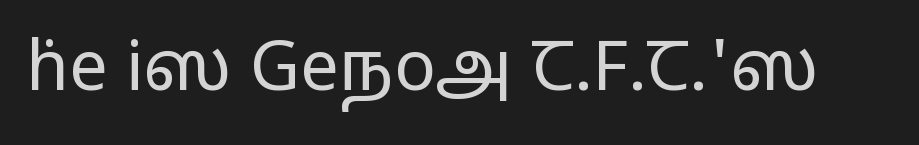
{"serif": "no", "italic": "no", "bold": "no", "weight": "regular", "width": "wide", "stroke_contrast": "low", "x_height": "medium", "monospaced": "no", "underline": "no", "letter_spacing": "normal", "letter_spacing_em": 0.0, "glyph_px": 69}
